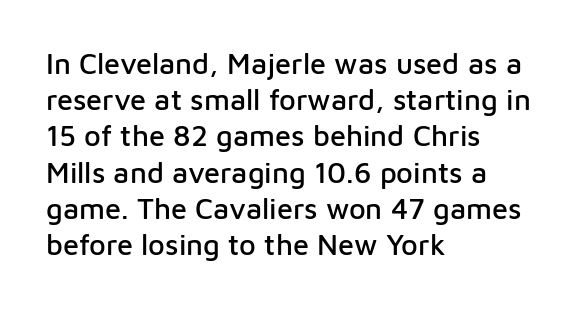
The image shows 29 px sans-serif type, upright; set left-aligned, normal line spacing (1.25x), normal letter spacing, not underlined; low stroke contrast and a medium x-height.
